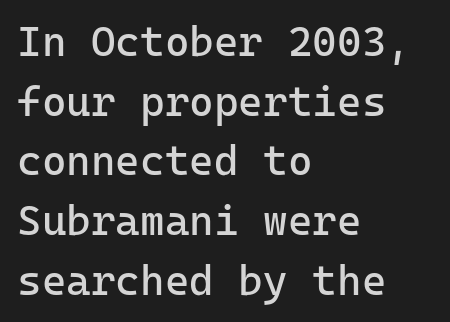
{"serif": "no", "italic": "no", "bold": "no", "weight": "regular", "width": "normal", "stroke_contrast": "low", "x_height": "medium", "underline": "no", "align": "left", "line_spacing": "normal", "line_spacing_ratio": 1.42, "letter_spacing": "normal", "letter_spacing_em": 0.0, "glyph_px": 42}
